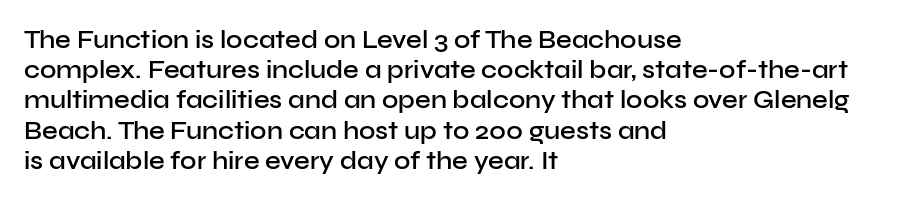
The image shows 25 px text type, upright; set left-aligned, line spacing 1.21x, normal letter spacing, not underlined.
